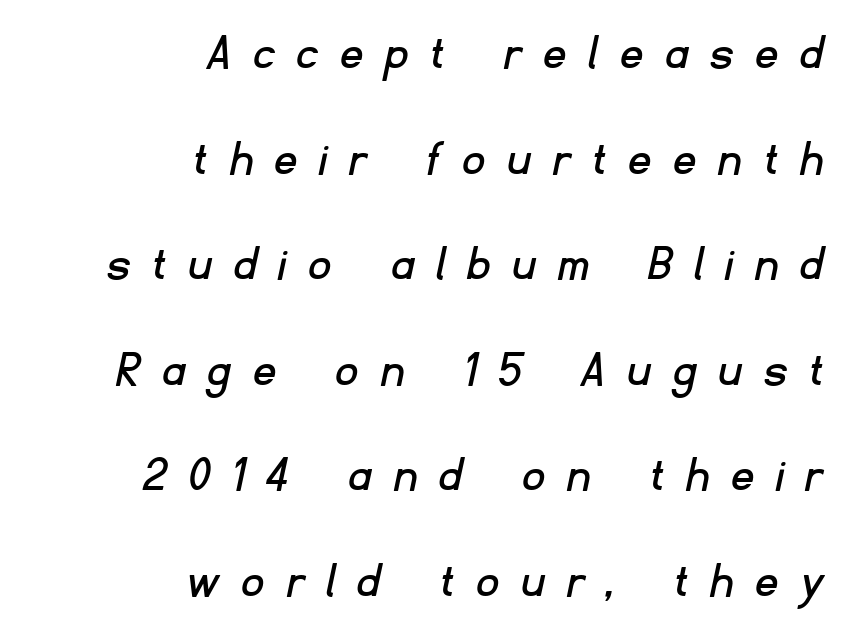
Q: Is the typeface a serif or a sans-serif typeface? A: Sans-serif.
Q: Is the text underlined? A: No.
Q: How is the paragraph aligned? A: Right-aligned.
Q: Is the spacing between letters normal or unusually wide? A: Unusually wide.
Q: Is the spacing between lines tight, normal or loose? A: Loose.
Q: Width (condensed, normal, or wide)? A: Normal.
Q: Stroke contrast? A: Low.
Q: x-height? A: Small.
Q: Monospaced? A: No.
